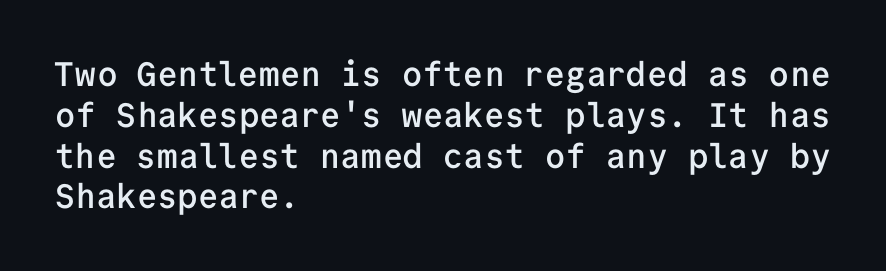
Q: Is the text bold? A: Semi-bold.
Q: Is the text italic (slanted)? A: No, it is upright.
Q: Is the typeface a serif or a sans-serif typeface? A: Sans-serif.
Q: Is the text underlined? A: No.
Q: How is the paragraph aligned? A: Left-aligned.
Q: Is the spacing between letters normal or unusually wide? A: Normal.
Q: Width (condensed, normal, or wide)? A: Normal.
Q: Stroke contrast? A: Low.
Q: x-height? A: Medium.
Q: Monospaced? A: Yes.
